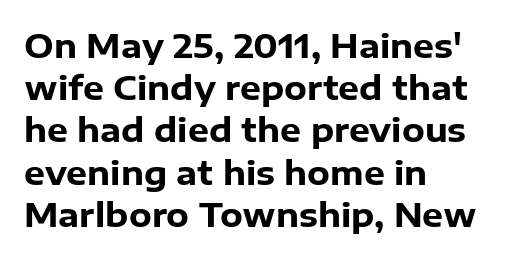
Q: Is the text bold? A: Yes.
Q: Is the text italic (slanted)? A: No, it is upright.
Q: Is the typeface a serif or a sans-serif typeface? A: Sans-serif.
Q: Is the text underlined? A: No.
Q: How is the paragraph aligned? A: Left-aligned.
Q: Is the spacing between letters normal or unusually wide? A: Normal.
Q: Is the spacing between lines tight, normal or loose? A: Normal.
Q: Width (condensed, normal, or wide)? A: Normal.
Q: Stroke contrast? A: Low.
Q: x-height? A: Medium.
Q: Monospaced? A: No.
